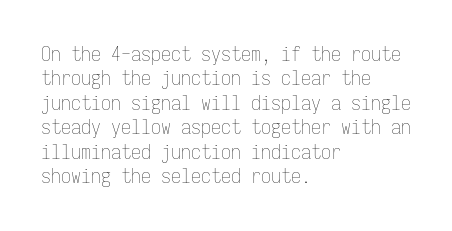
Q: Is the text bold? A: No.
Q: Is the text italic (slanted)? A: No, it is upright.
Q: Is the text underlined? A: No.
Q: How is the paragraph aligned? A: Left-aligned.
Q: Is the spacing between letters normal or unusually wide? A: Normal.
